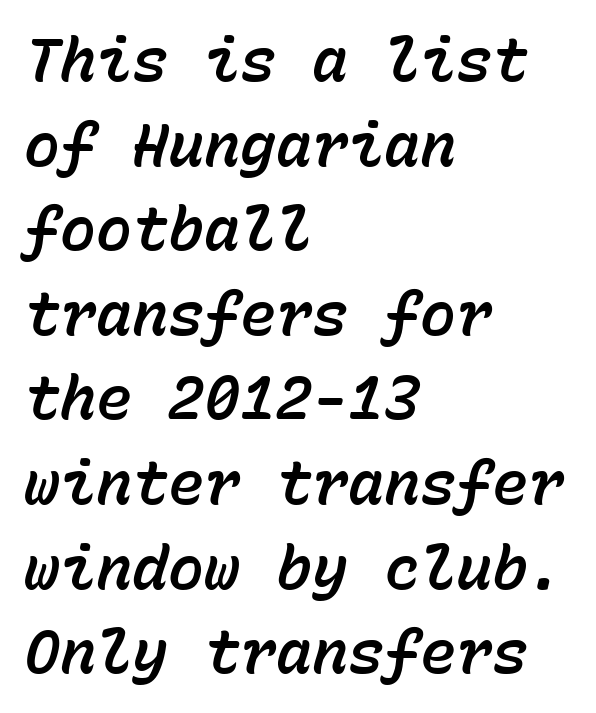
Horizontal bands of white between lines are of average thickness. A typesetter would call this monospace, since all characters share one set width. Anything drawn beneath the words? Only blank space. The letters sit at their default tracking, neither squeezed nor spread. The lines in this sample share a left origin and differ only in where they stop.
